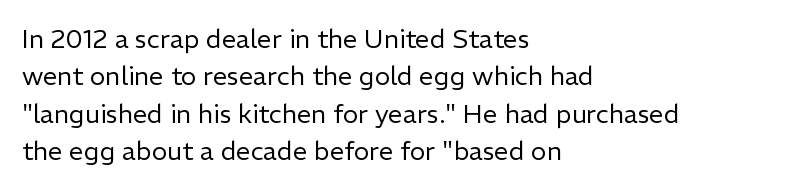
{"italic": "no", "bold": "no", "underline": "no", "align": "left", "line_spacing": "normal", "line_spacing_ratio": 1.44, "letter_spacing": "normal", "letter_spacing_em": 0.0, "glyph_px": 26}
